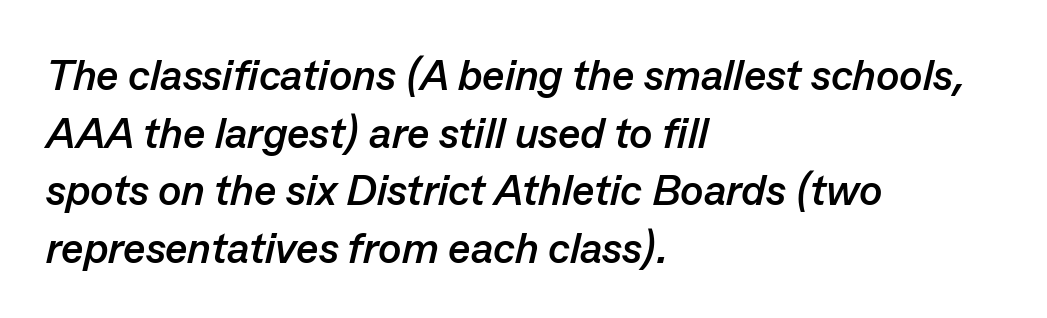
The image shows 43 px semibold type, italic (leaning right); set left-aligned, normal line spacing (1.34x), normal letter spacing, not underlined; low stroke contrast and a medium x-height.
